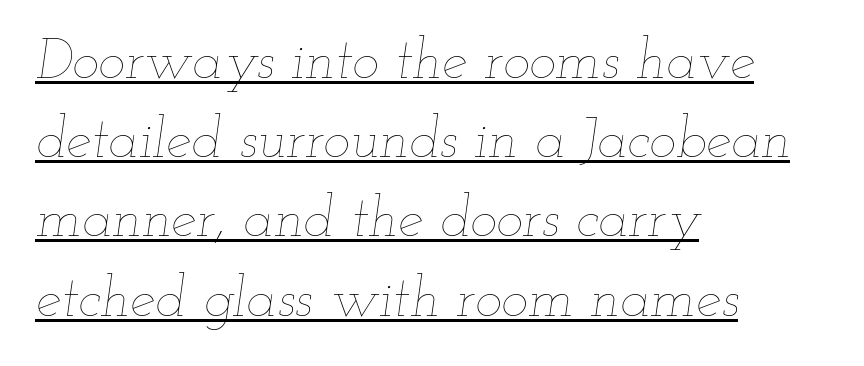
The image shows 57 px thin, wide type, italic (leaning right); set left-aligned, normal line spacing (1.39x), normal letter spacing, underlined; low stroke contrast and a small x-height.
